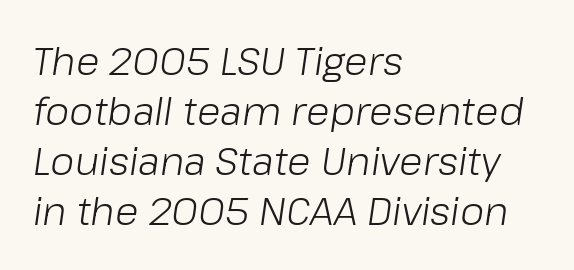
Q: Is the text bold? A: No.
Q: Is the text italic (slanted)? A: Yes, it leans right by about 8 degrees.
Q: Is the text underlined? A: No.
Q: How is the paragraph aligned? A: Left-aligned.
Q: Is the spacing between letters normal or unusually wide? A: Normal.
Q: Is the spacing between lines tight, normal or loose? A: Normal.
Q: Width (condensed, normal, or wide)? A: Normal.
Q: Stroke contrast? A: Low.
Q: x-height? A: Medium.
Q: Monospaced? A: No.
